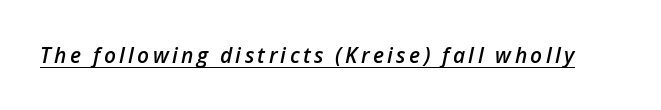
This rendering features underlined lettering. Strokes here are thickened, but only to semibold level. The text carries the slant typical of an italic or oblique font.
